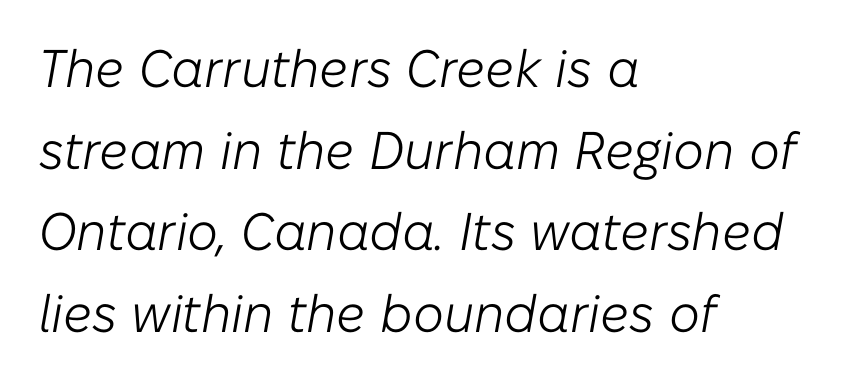
The image shows 53 px light type, italic (leaning right); set left-aligned, normal line spacing (1.54x), normal letter spacing, not underlined; low stroke contrast and a medium x-height.
